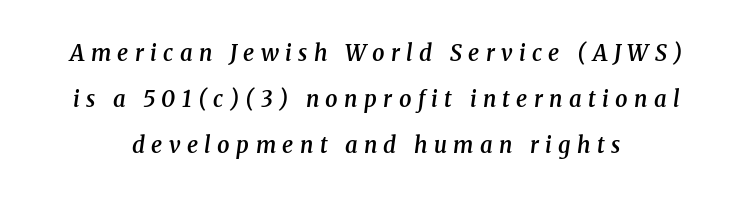
Q: Is the text bold? A: Semi-bold.
Q: Is the text italic (slanted)? A: Yes, it leans right by about 8 degrees.
Q: Is the text underlined? A: No.
Q: How is the paragraph aligned? A: Centered.
Q: Is the spacing between letters normal or unusually wide? A: Unusually wide.
Q: Is the spacing between lines tight, normal or loose? A: Loose.
